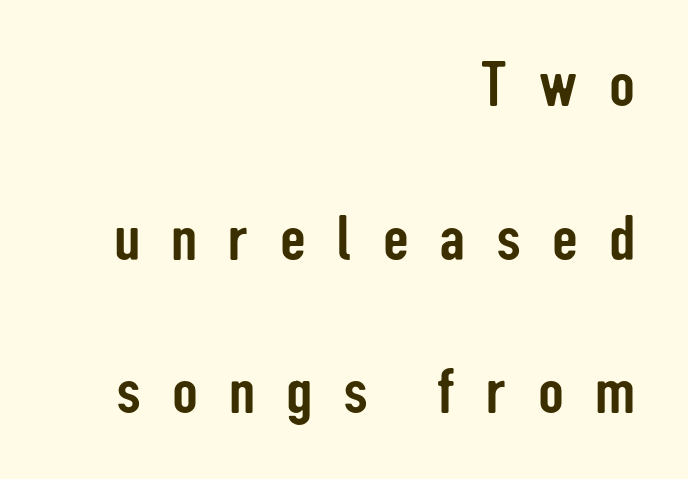
The image shows 64 px condensed sans-serif type, upright; set right-aligned, loose line spacing (2.4x), unusually wide letter spacing (+0.48 em), not underlined; low stroke contrast and a medium x-height.
